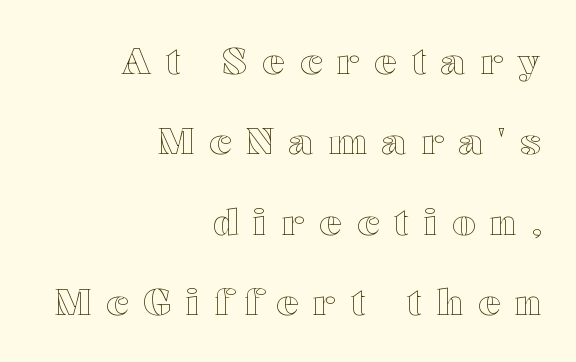
Q: Is the text italic (slanted)? A: No, it is upright.
Q: Is the text underlined? A: No.
Q: How is the paragraph aligned? A: Right-aligned.
Q: Is the spacing between letters normal or unusually wide? A: Unusually wide.
Q: Is the spacing between lines tight, normal or loose? A: Loose.
Q: Width (condensed, normal, or wide)? A: Wide.
Q: x-height? A: Medium.
Q: Monospaced? A: No.
